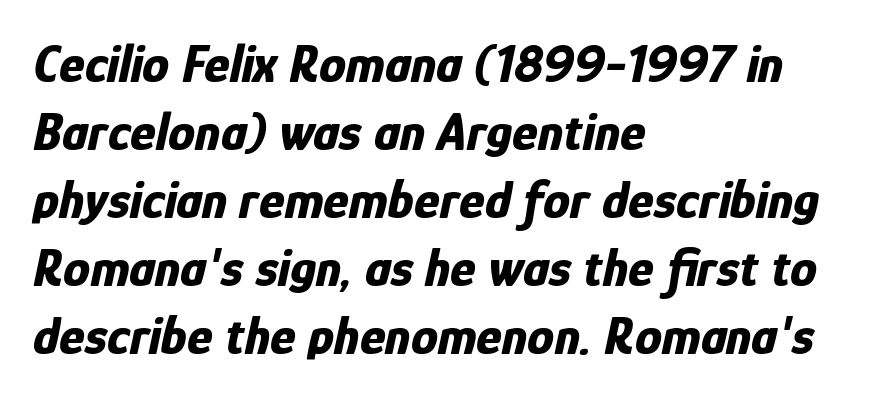
Q: Is the text bold? A: Yes.
Q: Is the text italic (slanted)? A: Yes, it leans right by about 12 degrees.
Q: Is the text underlined? A: No.
Q: How is the paragraph aligned? A: Left-aligned.
Q: Is the spacing between letters normal or unusually wide? A: Normal.
Q: Is the spacing between lines tight, normal or loose? A: Normal.
Q: Width (condensed, normal, or wide)? A: Condensed.
Q: Stroke contrast? A: Low.
Q: x-height? A: Medium.
Q: Monospaced? A: No.
